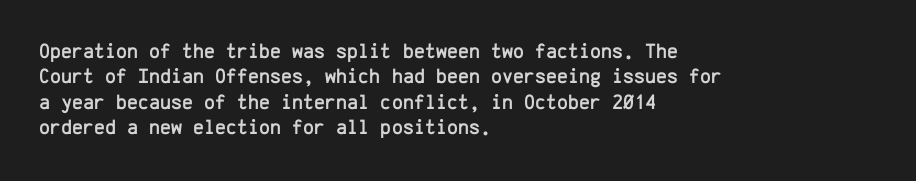
The image shows 21 px text type, upright; set left-aligned, line spacing 1.21x, normal letter spacing, not underlined.
